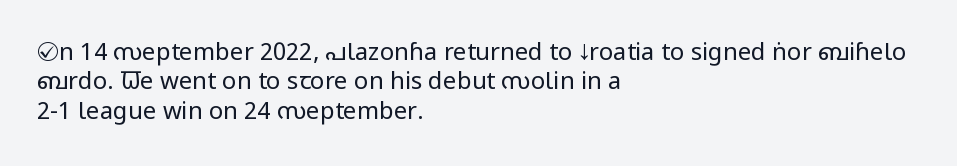
{"italic": "no", "bold": "no", "underline": "no", "align": "left", "line_spacing_ratio": 1.22, "letter_spacing": "normal", "letter_spacing_em": 0.0, "glyph_px": 24}
